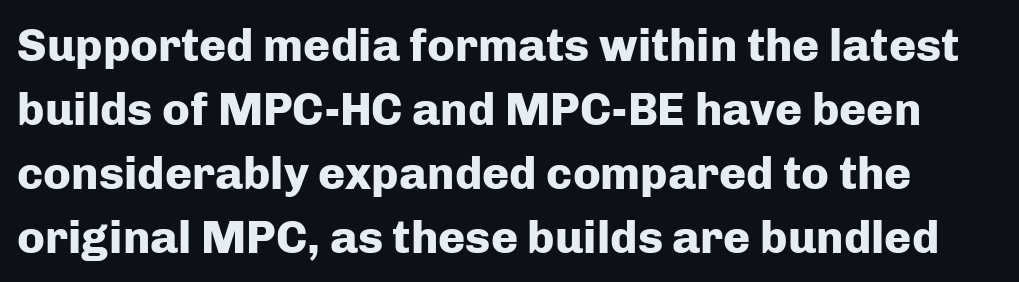
The image shows 46 px heavy sans-serif type, upright; set normal line spacing (1.39x), normal letter spacing, not underlined; low stroke contrast and a medium x-height.
